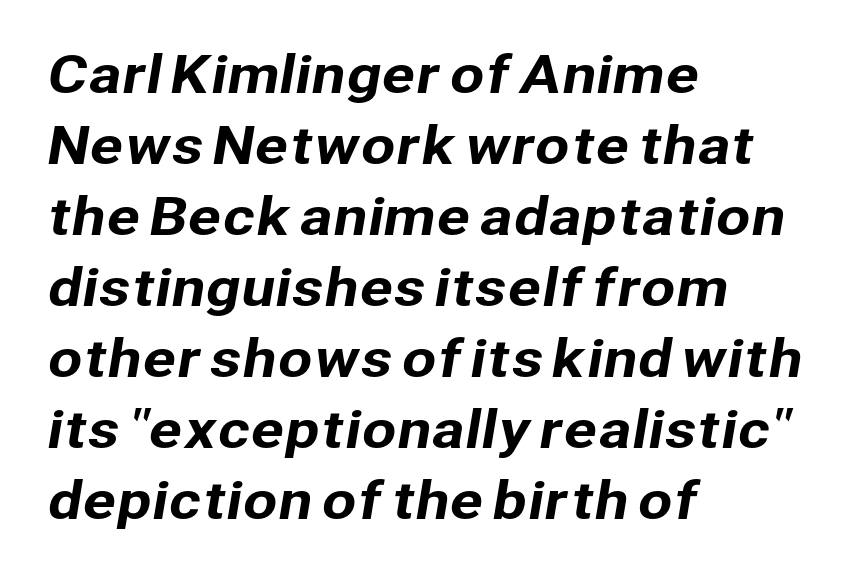
{"serif": "no", "width": "normal", "stroke_contrast": "low", "x_height": "medium", "monospaced": "no", "underline": "no", "align": "left", "line_spacing": "normal", "line_spacing_ratio": 1.42, "letter_spacing": "normal", "letter_spacing_em": 0.0, "glyph_px": 50}
